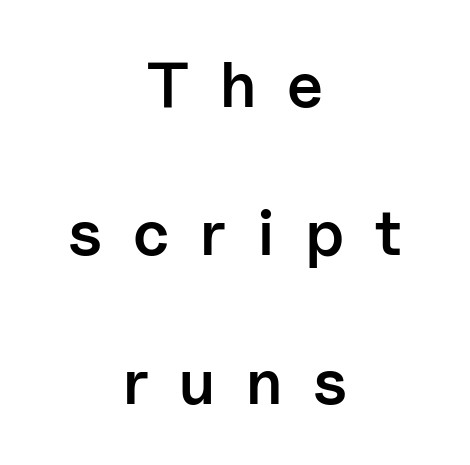
{"serif": "no", "italic": "no", "bold": "semi", "weight": "semibold", "width": "normal", "stroke_contrast": "low", "x_height": "medium", "monospaced": "no", "underline": "no", "align": "center", "line_spacing": "loose", "line_spacing_ratio": 2.32, "letter_spacing": "wide", "letter_spacing_em": 0.48, "glyph_px": 64}
